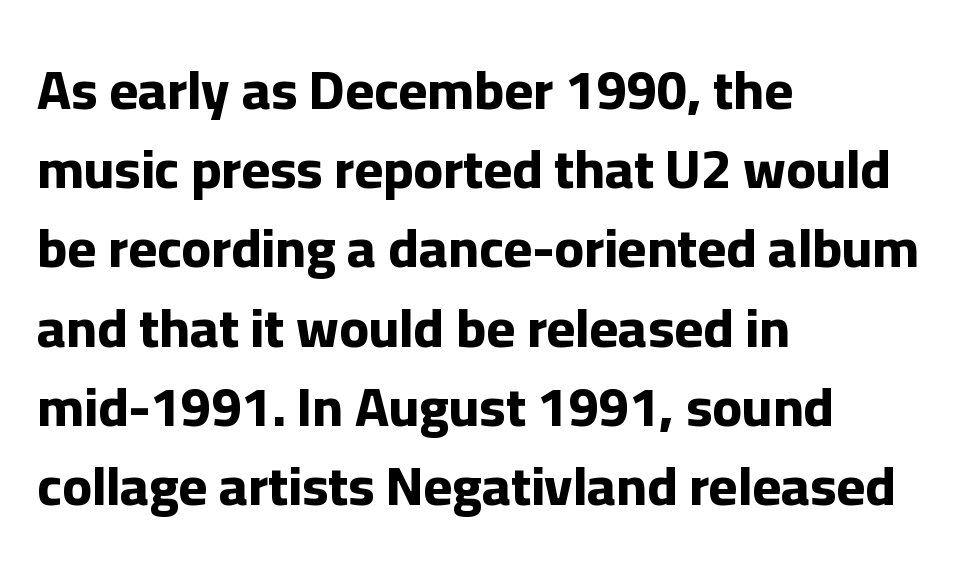
Summary of weight: heavy, a full bold. Honestly, the letter spacing is just normal — you wouldn't notice it. Has an underline been added? It has not. Casual observation: everything's shoved over to the left. A typesetter would call this proportional, since set widths differ per character.
